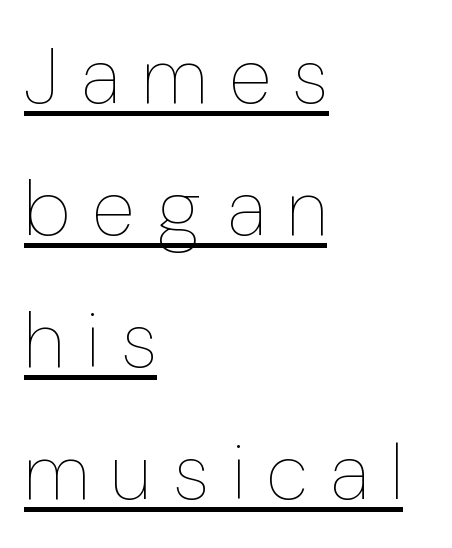
The image shows 79 px thin, condensed type, upright; set left-aligned, normal line spacing (1.67x), unusually wide letter spacing (+0.29 em), underlined; low stroke contrast and a medium x-height.
